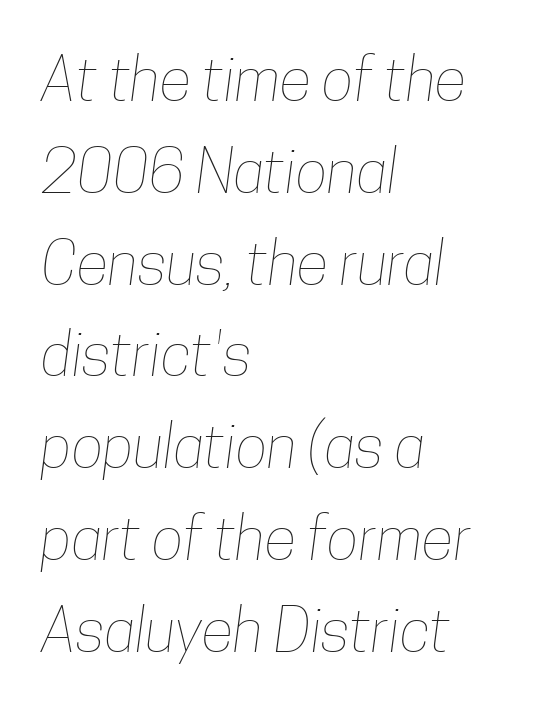
Q: Is the text bold? A: No.
Q: Is the text underlined? A: No.
Q: How is the paragraph aligned? A: Left-aligned.
Q: Is the spacing between letters normal or unusually wide? A: Normal.
Q: Is the spacing between lines tight, normal or loose? A: Normal.
Q: Width (condensed, normal, or wide)? A: Condensed.
Q: Stroke contrast? A: Low.
Q: x-height? A: Medium.
Q: Monospaced? A: No.
